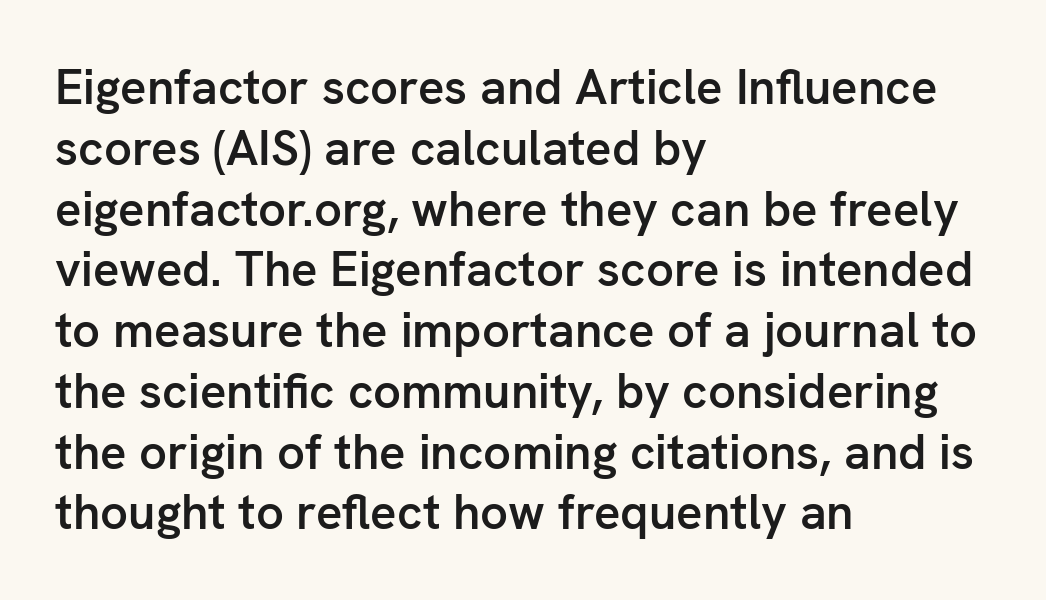
Q: Is the text bold? A: Semi-bold.
Q: Is the text italic (slanted)? A: No, it is upright.
Q: Is the typeface a serif or a sans-serif typeface? A: Sans-serif.
Q: Is the text underlined? A: No.
Q: How is the paragraph aligned? A: Left-aligned.
Q: Is the spacing between letters normal or unusually wide? A: Normal.
Q: Width (condensed, normal, or wide)? A: Normal.
Q: Stroke contrast? A: Low.
Q: x-height? A: Medium.
Q: Monospaced? A: No.
